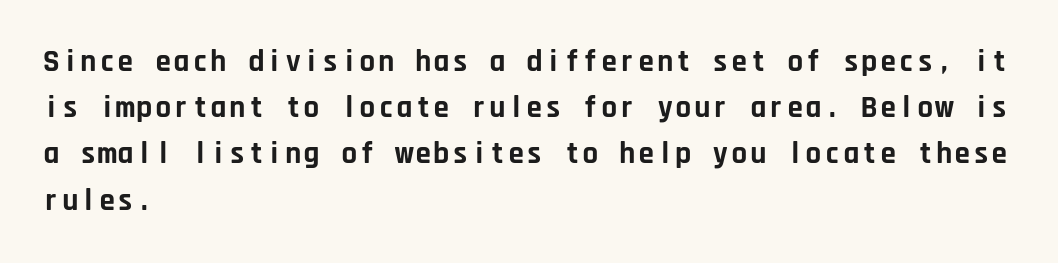
The image shows 31 px bold sans-serif type, upright, monospaced; set left-aligned, normal line spacing (1.49x), normal letter spacing, not underlined; low stroke contrast and a large x-height.
